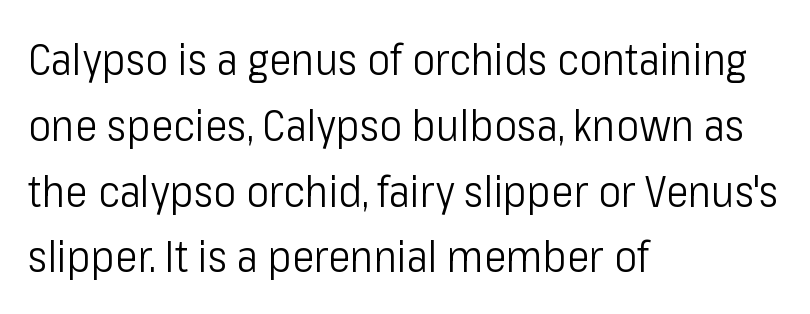
Q: Is the text bold? A: No.
Q: Is the text italic (slanted)? A: No, it is upright.
Q: Is the typeface a serif or a sans-serif typeface? A: Sans-serif.
Q: Is the text underlined? A: No.
Q: How is the paragraph aligned? A: Left-aligned.
Q: Is the spacing between letters normal or unusually wide? A: Normal.
Q: Is the spacing between lines tight, normal or loose? A: Normal.
Q: Width (condensed, normal, or wide)? A: Condensed.
Q: Stroke contrast? A: Low.
Q: x-height? A: Medium.
Q: Monospaced? A: No.
